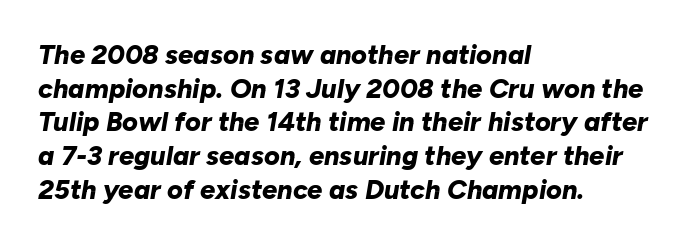
Q: Is the text bold? A: Yes.
Q: Is the text italic (slanted)? A: Yes, it leans right by about 10 degrees.
Q: Is the text underlined? A: No.
Q: How is the paragraph aligned? A: Left-aligned.
Q: Is the spacing between letters normal or unusually wide? A: Normal.
Q: Is the spacing between lines tight, normal or loose? A: Normal.
